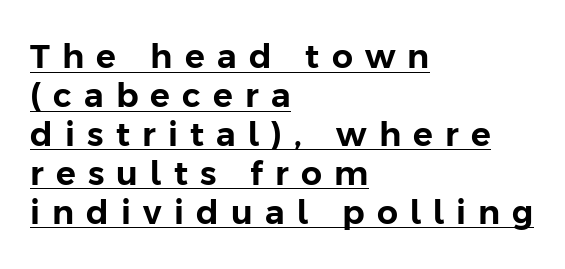
The face used here is a sans, in the tradition of grotesques and geometrics. This is roman type, the default non-slanted kind. Left-aligned paragraph, ragged on the right. In terms of letterspacing, this is a distinctly airy, spread setting. The passage shown is typed in a proportional face where columns would drift.
